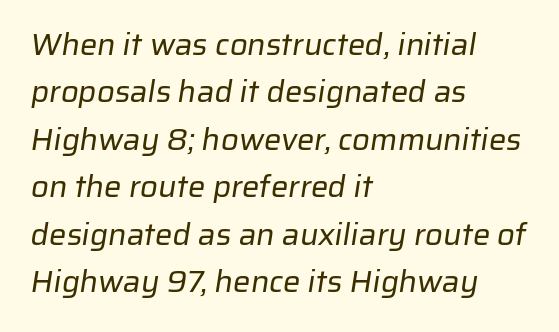
Every row of glyphs begins at an identical x-position on the left. What kind of face is this? One without serifs — a sans. Only glyphs here, with clear space below each row. The weight tops out at a normal text grade. In terms of leading, this rendering sits right in the middle. The tracking reads as untouched default to a designer's eye.
